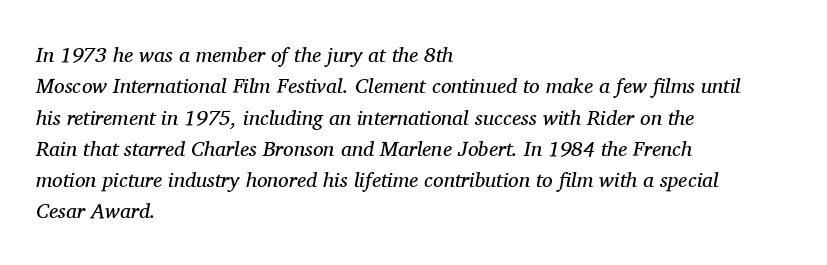
Q: Is the text bold? A: No.
Q: Is the text italic (slanted)? A: Yes, it leans right by about 11 degrees.
Q: Is the text underlined? A: No.
Q: How is the paragraph aligned? A: Left-aligned.
Q: Is the spacing between letters normal or unusually wide? A: Normal.
Q: Is the spacing between lines tight, normal or loose? A: Normal.
